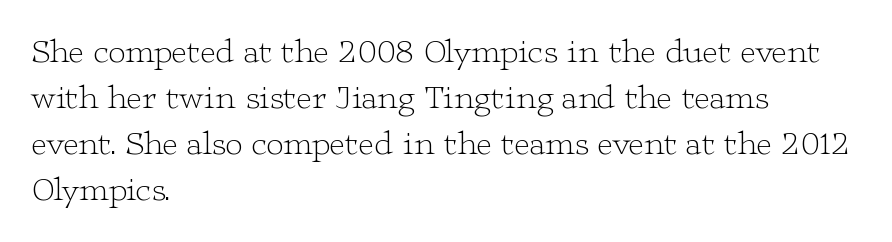
{"serif": "yes", "italic": "no", "bold": "no", "weight": "light", "width": "wide", "stroke_contrast": "low", "x_height": "medium", "monospaced": "no", "underline": "no", "align": "left", "line_spacing": "normal", "line_spacing_ratio": 1.35, "letter_spacing": "normal", "letter_spacing_em": 0.0, "glyph_px": 34}
